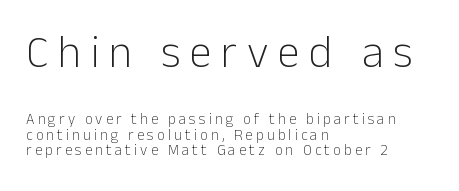
Q: Is the text bold? A: No.
Q: Is the text italic (slanted)? A: No, it is upright.
Q: Is the typeface a serif or a sans-serif typeface? A: Sans-serif.
Q: Is the text underlined? A: No.
Q: How is the paragraph aligned? A: Left-aligned.
Q: Is the spacing between letters normal or unusually wide? A: Unusually wide.
Q: Is the spacing between lines tight, normal or loose? A: Tight.
Q: Which block of text is set in a larger size, the first (top) or the second (bottom)? A: The first (top) one.
Q: Width (condensed, normal, or wide)? A: Normal.
Q: Stroke contrast? A: Low.
Q: x-height? A: Medium.
Q: Monospaced? A: No.
